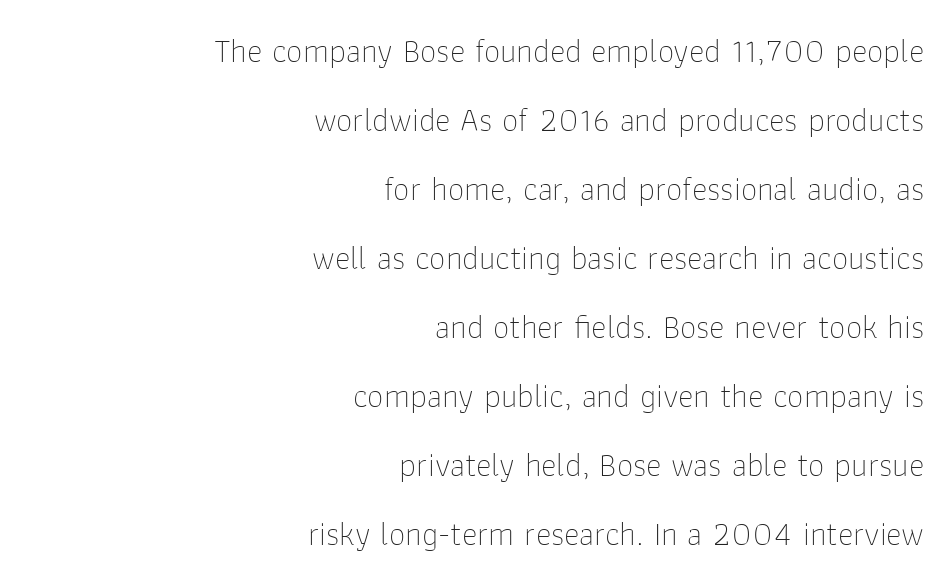
{"serif": "no", "italic": "no", "bold": "no", "weight": "thin", "width": "normal", "stroke_contrast": "low", "x_height": "medium", "monospaced": "no", "underline": "no", "align": "right", "line_spacing": "loose", "line_spacing_ratio": 2.09, "letter_spacing": "normal", "letter_spacing_em": 0.0, "glyph_px": 33}
